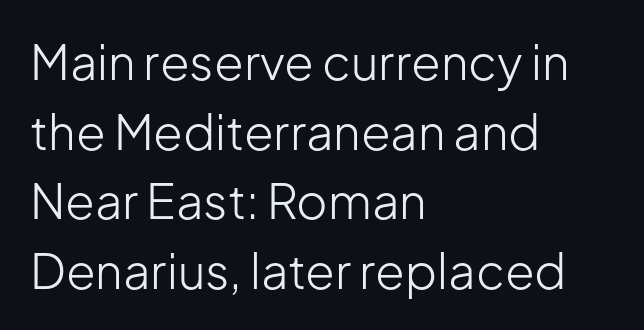
Q: Is the text bold? A: No.
Q: Is the text italic (slanted)? A: No, it is upright.
Q: Is the typeface a serif or a sans-serif typeface? A: Sans-serif.
Q: Is the text underlined? A: No.
Q: How is the paragraph aligned? A: Left-aligned.
Q: Is the spacing between letters normal or unusually wide? A: Normal.
Q: Is the spacing between lines tight, normal or loose? A: Normal.
Q: Width (condensed, normal, or wide)? A: Normal.
Q: Stroke contrast? A: Low.
Q: x-height? A: Medium.
Q: Monospaced? A: No.
